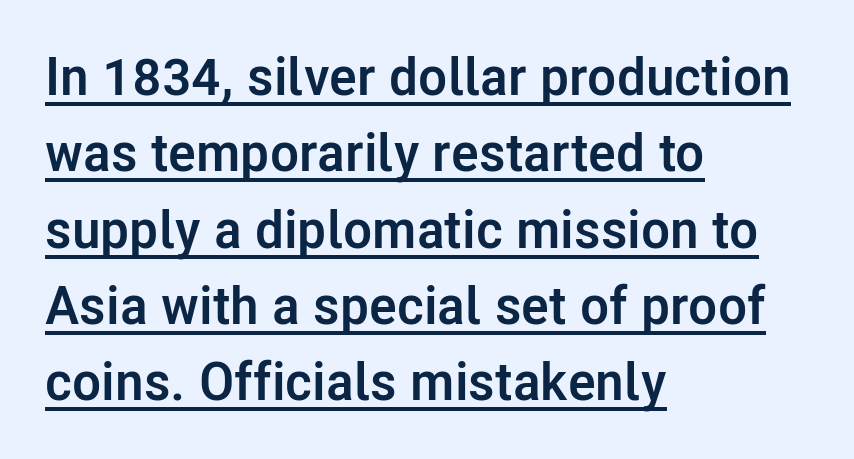
Q: Is the text bold? A: Yes.
Q: Is the text italic (slanted)? A: No, it is upright.
Q: Is the typeface a serif or a sans-serif typeface? A: Sans-serif.
Q: Is the text underlined? A: Yes.
Q: How is the paragraph aligned? A: Left-aligned.
Q: Is the spacing between letters normal or unusually wide? A: Normal.
Q: Is the spacing between lines tight, normal or loose? A: Normal.
Q: Width (condensed, normal, or wide)? A: Normal.
Q: Stroke contrast? A: Low.
Q: x-height? A: Medium.
Q: Monospaced? A: No.
